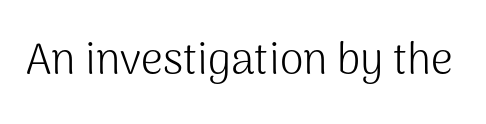
{"serif": "no", "italic": "no", "bold": "no", "weight": "light", "width": "normal", "stroke_contrast": "medium", "x_height": "medium", "monospaced": "no", "underline": "no", "letter_spacing": "normal", "letter_spacing_em": 0.0, "glyph_px": 43}
